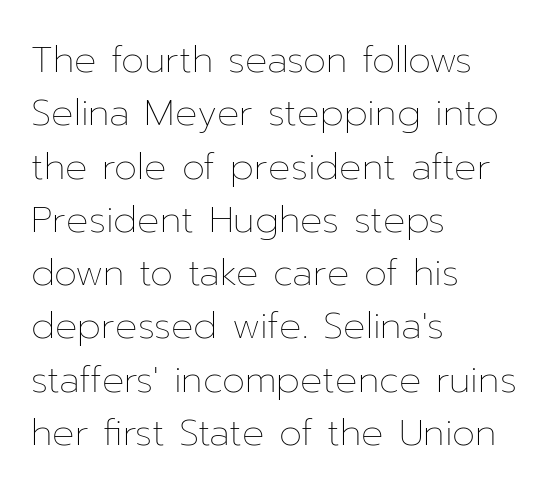
Left-aligned paragraph, ragged on the right. The block of text has a typical density, with ordinary space between rows. Compared with typical body copy, the letter spacing here is the same. Each stroke keeps to a modest, everyday thickness or less. This rendering features lettering with no underline.
